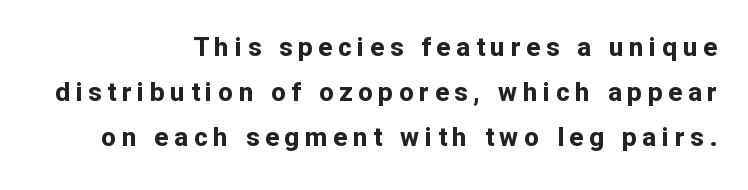
{"italic": "no", "bold": "yes", "underline": "no", "align": "right", "line_spacing_ratio": 1.73, "letter_spacing": "wide", "letter_spacing_em": 0.22, "glyph_px": 26}
